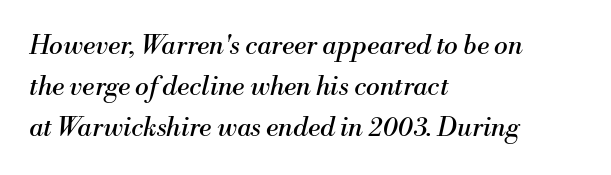
Nobody touched the tracking dial on this one. The cut favours lightness, reaching ordinary text weight at its darkest. This sample keeps an unexceptional amount of space between lines. Only glyphs here, with clear space below each row. An italicized treatment has been applied to the whole sample.
